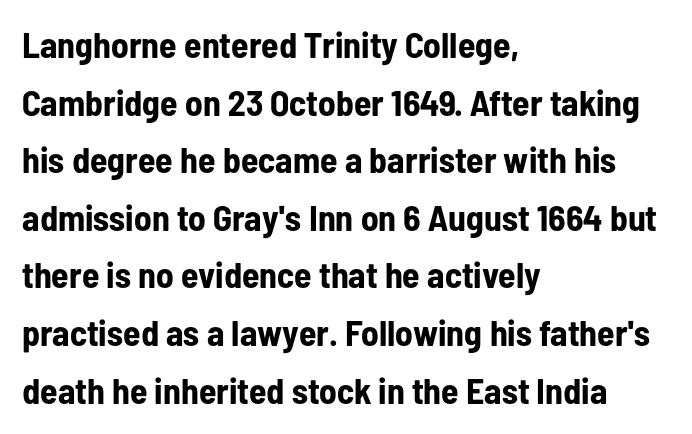
{"serif": "no", "italic": "no", "bold": "yes", "weight": "bold", "width": "condensed", "stroke_contrast": "low", "x_height": "medium", "monospaced": "no", "underline": "no", "align": "left", "line_spacing": "normal", "line_spacing_ratio": 1.6, "letter_spacing": "normal", "letter_spacing_em": 0.0, "glyph_px": 36}
